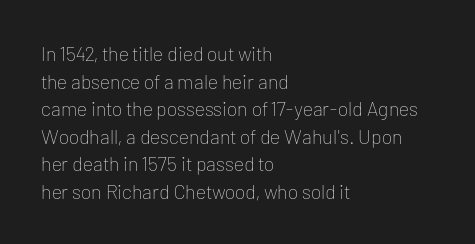
The image shows 20 px text type, upright; set left-aligned, normal line spacing (1.38x), normal letter spacing, not underlined.
